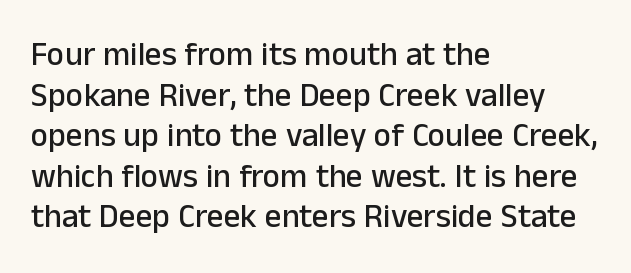
Look at the tracking — it's just the regular setting, nothing added. Any mark beneath the type? The region is blank. Short and long lines alike share a common starting point at left. Tall strokes in this sample are plumb rather than angled.
